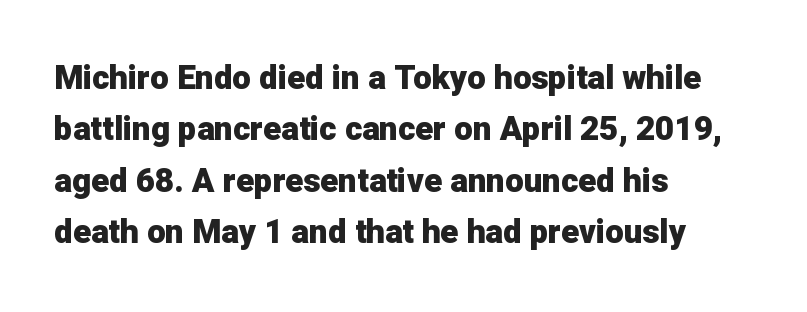
Q: Is the text bold? A: Yes.
Q: Is the text italic (slanted)? A: No, it is upright.
Q: Is the typeface a serif or a sans-serif typeface? A: Sans-serif.
Q: Is the text underlined? A: No.
Q: How is the paragraph aligned? A: Left-aligned.
Q: Is the spacing between letters normal or unusually wide? A: Normal.
Q: Is the spacing between lines tight, normal or loose? A: Normal.
Q: Width (condensed, normal, or wide)? A: Normal.
Q: Stroke contrast? A: Low.
Q: x-height? A: Medium.
Q: Monospaced? A: No.
